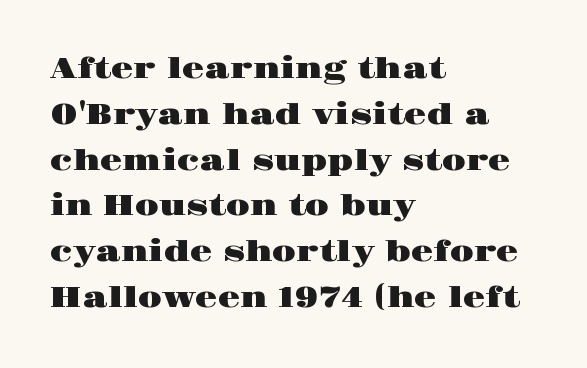
Q: Is the text italic (slanted)? A: No, it is upright.
Q: Is the typeface a serif or a sans-serif typeface? A: Serif.
Q: Is the text underlined? A: No.
Q: How is the paragraph aligned? A: Left-aligned.
Q: Is the spacing between letters normal or unusually wide? A: Normal.
Q: Is the spacing between lines tight, normal or loose? A: Normal.
Q: Width (condensed, normal, or wide)? A: Wide.
Q: Stroke contrast? A: High.
Q: x-height? A: Large.
Q: Monospaced? A: No.
